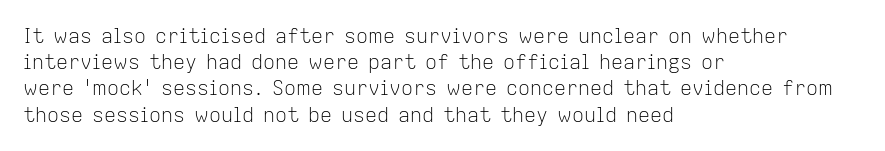
{"italic": "no", "bold": "no", "underline": "no", "align": "left", "line_spacing": "normal", "line_spacing_ratio": 1.31, "letter_spacing": "normal", "letter_spacing_em": 0.0, "glyph_px": 20}
